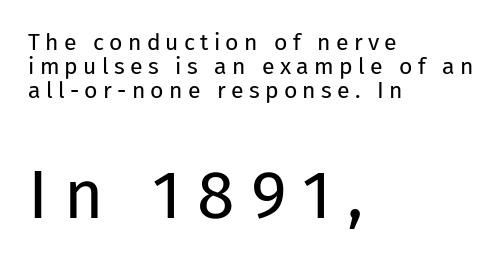
The image shows 68 px regular-weight sans-serif type, upright; set left-aligned, tight line spacing (1.04x), unusually wide letter spacing (+0.23 em), not underlined; the second (bottom) block is 2.96x larger; low stroke contrast and a medium x-height.
